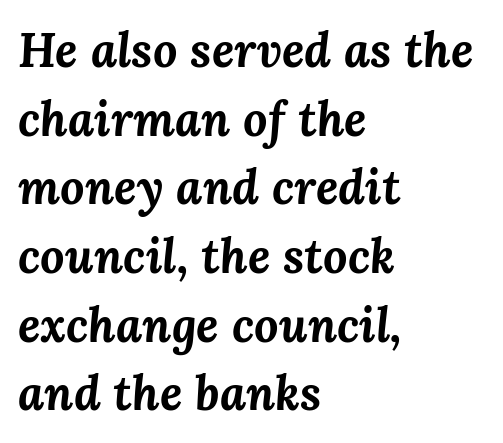
Q: Is the text bold? A: Yes.
Q: Is the text italic (slanted)? A: Yes, it leans right by about 3 degrees.
Q: Is the text underlined? A: No.
Q: How is the paragraph aligned? A: Left-aligned.
Q: Is the spacing between letters normal or unusually wide? A: Normal.
Q: Is the spacing between lines tight, normal or loose? A: Normal.
Q: Width (condensed, normal, or wide)? A: Normal.
Q: Stroke contrast? A: Medium.
Q: x-height? A: Medium.
Q: Monospaced? A: No.
